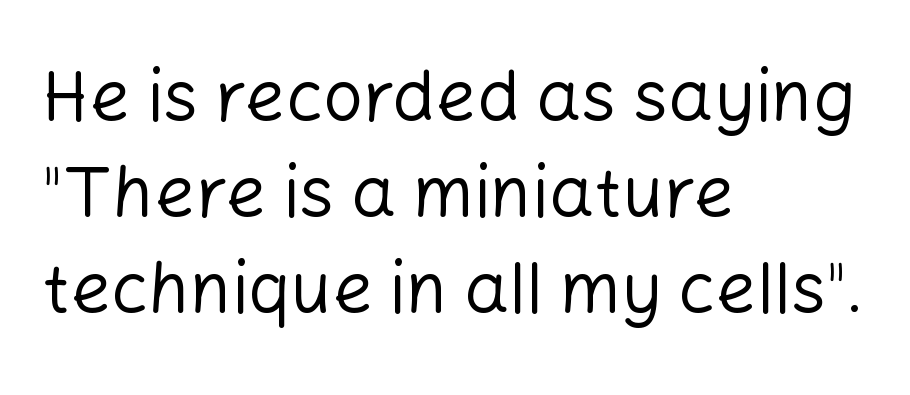
{"serif": "no", "italic": "no", "bold": "no", "weight": "regular", "width": "normal", "stroke_contrast": "low", "x_height": "medium", "monospaced": "no", "underline": "no", "align": "left", "line_spacing": "normal", "line_spacing_ratio": 1.35, "letter_spacing": "normal", "letter_spacing_em": 0.0, "glyph_px": 71}
